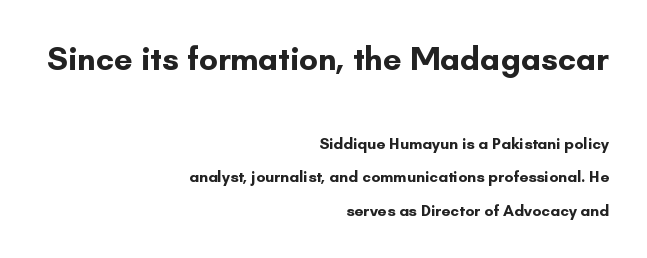
Q: Is the text bold? A: Yes.
Q: Is the text italic (slanted)? A: No, it is upright.
Q: Is the typeface a serif or a sans-serif typeface? A: Sans-serif.
Q: Is the text underlined? A: No.
Q: How is the paragraph aligned? A: Right-aligned.
Q: Is the spacing between letters normal or unusually wide? A: Normal.
Q: Is the spacing between lines tight, normal or loose? A: Loose.
Q: Which block of text is set in a larger size, the first (top) or the second (bottom)? A: The first (top) one.
Q: Width (condensed, normal, or wide)? A: Normal.
Q: Stroke contrast? A: Low.
Q: x-height? A: Small.
Q: Monospaced? A: No.
